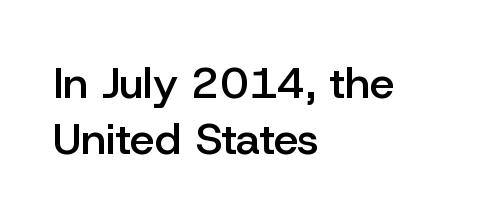
Q: Is the text bold? A: Semi-bold.
Q: Is the text italic (slanted)? A: No, it is upright.
Q: Is the typeface a serif or a sans-serif typeface? A: Sans-serif.
Q: Is the text underlined? A: No.
Q: How is the paragraph aligned? A: Left-aligned.
Q: Is the spacing between letters normal or unusually wide? A: Normal.
Q: Is the spacing between lines tight, normal or loose? A: Normal.
Q: Width (condensed, normal, or wide)? A: Normal.
Q: Stroke contrast? A: Low.
Q: x-height? A: Medium.
Q: Monospaced? A: No.
